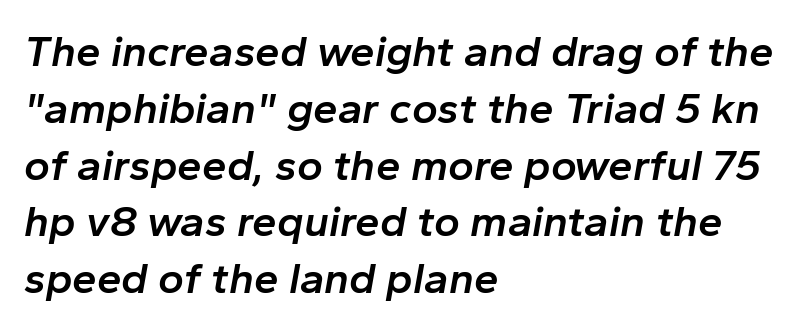
The image shows 44 px semibold type, italic (leaning right); set left-aligned, normal line spacing (1.29x), normal letter spacing, not underlined; low stroke contrast and a medium x-height.
